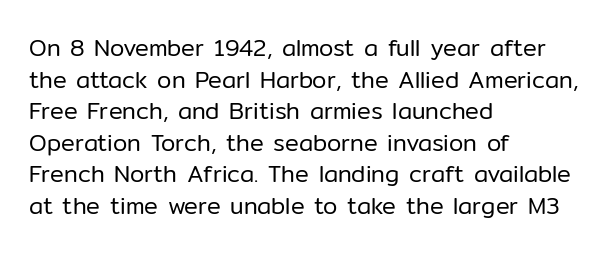
The image shows 23 px text type, upright; set left-aligned, normal line spacing (1.37x), normal letter spacing, not underlined.
